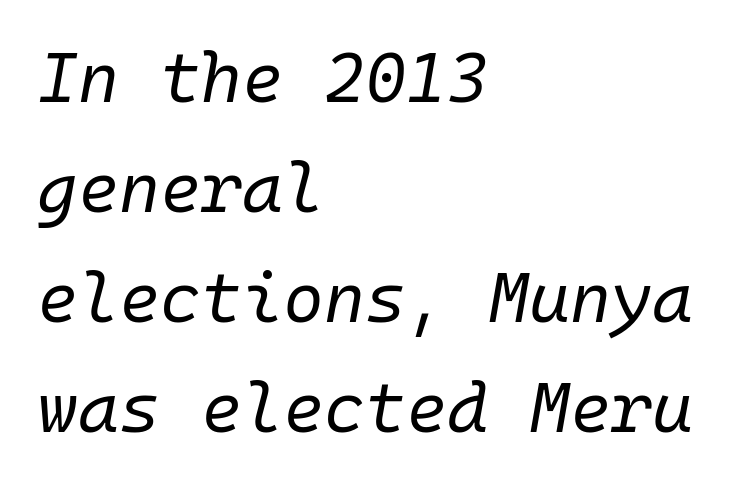
The image shows 70 px regular-weight type, italic (leaning right), monospaced; set left-aligned, normal line spacing (1.57x), normal letter spacing, not underlined; low stroke contrast and a medium x-height.
